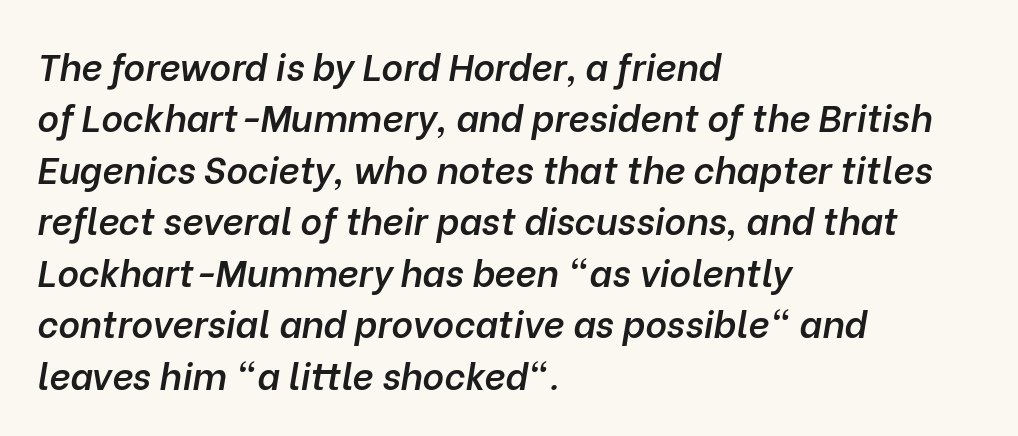
The image shows 37 px semibold type, italic (leaning right); set left-aligned, normal line spacing (1.39x), normal letter spacing, not underlined; low stroke contrast and a medium x-height.
